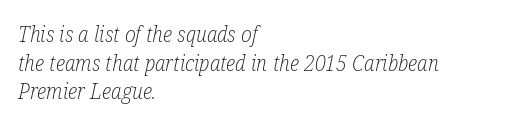
Notice how the stems are inclined rather than vertical — that's the hallmark of italics. How would I describe the line gaps? Plain and ordinary. A quiet, ordinary-to-light weight characterises the typeface. Descender tails drop into unmarked territory. Inter-character spacing is left at the font's built-in metrics. The rendering anchors every line to the left-hand side.
